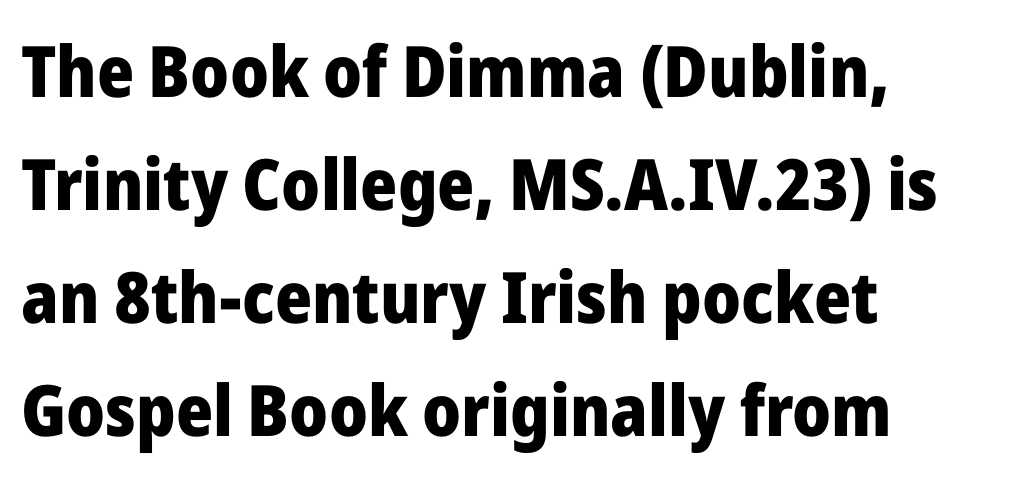
{"serif": "no", "italic": "no", "bold": "yes", "weight": "heavy", "width": "normal", "stroke_contrast": "low", "x_height": "medium", "monospaced": "no", "underline": "no", "align": "left", "line_spacing": "normal", "line_spacing_ratio": 1.59, "letter_spacing": "normal", "letter_spacing_em": 0.0, "glyph_px": 71}
